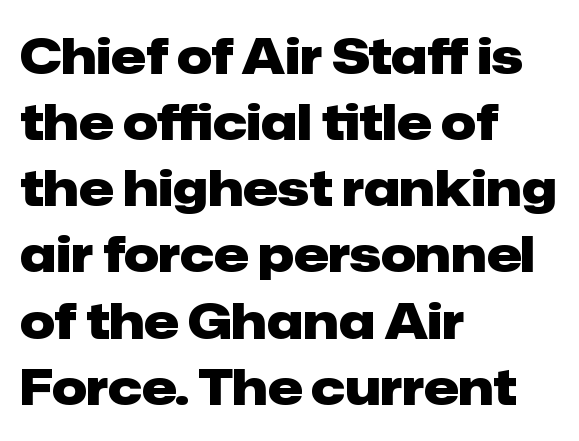
The typesetter chose a ragged-right arrangement here. A typesetter would mark this as roman, not italic. Words appear dense and cohesive because spacing is normal. The rows are spaced the way most documents space them. Strokes here are thick enough to call this a true bold. Font category for this specimen: sans-serif.
